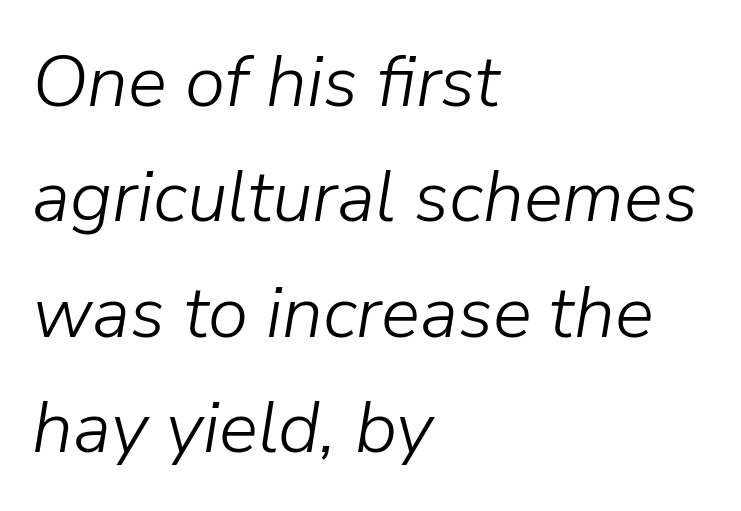
Leftover space on each line is placed entirely after the last word. Each word holds together tightly as a unit, with standard inter-letter gaps. What's the leading like? Ordinary, nothing unusual. Plain, unruled lines of type.
